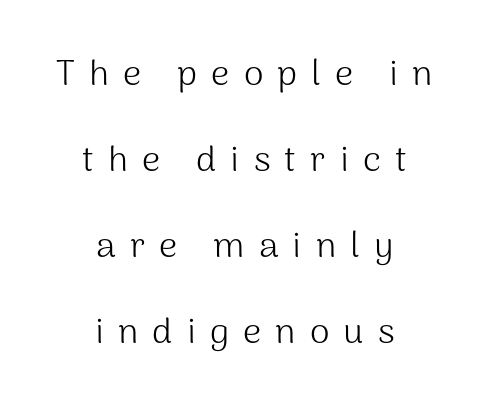
Q: Is the text bold? A: No.
Q: Is the text italic (slanted)? A: No, it is upright.
Q: Is the typeface a serif or a sans-serif typeface? A: Sans-serif.
Q: Is the text underlined? A: No.
Q: How is the paragraph aligned? A: Centered.
Q: Is the spacing between letters normal or unusually wide? A: Unusually wide.
Q: Is the spacing between lines tight, normal or loose? A: Loose.
Q: Width (condensed, normal, or wide)? A: Normal.
Q: Stroke contrast? A: Medium.
Q: x-height? A: Medium.
Q: Monospaced? A: No.
